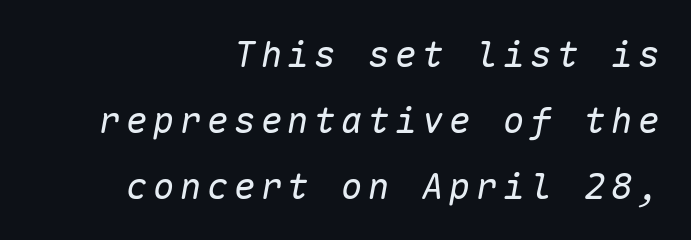
The typography opts for an oblique posture over an upright one. Compared with a flush-left layout, this one pins lines to the opposite, right side. Weight: regular or lighter. The passage shown is not underscored anywhere. A typesetter would call this monospace, since all characters share one set width.
